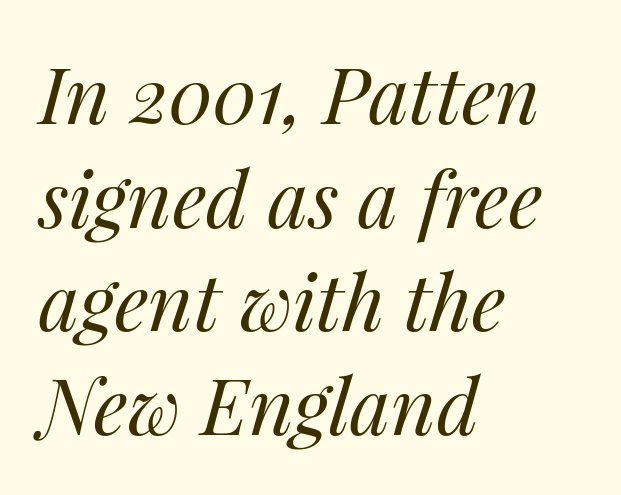
Q: Is the text bold? A: No.
Q: Is the text italic (slanted)? A: Yes, it leans right by about 14 degrees.
Q: Is the text underlined? A: No.
Q: How is the paragraph aligned? A: Left-aligned.
Q: Is the spacing between letters normal or unusually wide? A: Normal.
Q: Is the spacing between lines tight, normal or loose? A: Normal.
Q: Width (condensed, normal, or wide)? A: Normal.
Q: Stroke contrast? A: Medium.
Q: x-height? A: Medium.
Q: Monospaced? A: No.
